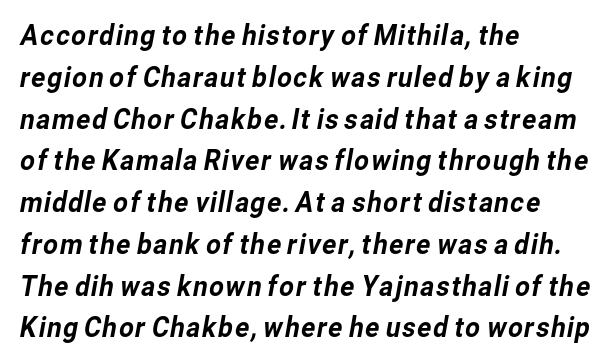
Do the characters align in a grid? No, the font is proportional. Rows of type keep a routine distance in the vertical direction. Standard letterfit; no display-style spreading of the glyphs. Visually the block forms a straight wall on the left and a jagged coastline on the right. Descender tails drop into unmarked territory. You can tell from the bare stems that sans-serif type was used.
